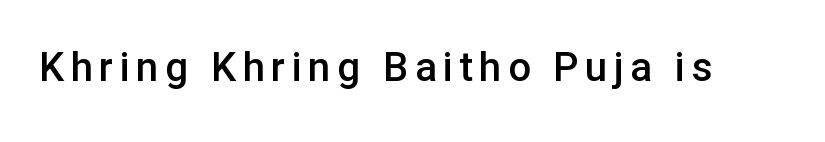
The image shows 40 px semibold sans-serif type, upright; set not underlined; low stroke contrast and a medium x-height.
